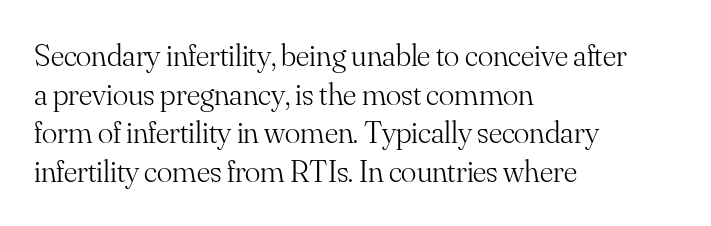
{"serif": "yes", "italic": "no", "bold": "no", "weight": "light", "width": "normal", "stroke_contrast": "medium", "x_height": "small", "monospaced": "no", "underline": "no", "align": "left", "line_spacing_ratio": 1.21, "letter_spacing": "normal", "letter_spacing_em": 0.0, "glyph_px": 32}
